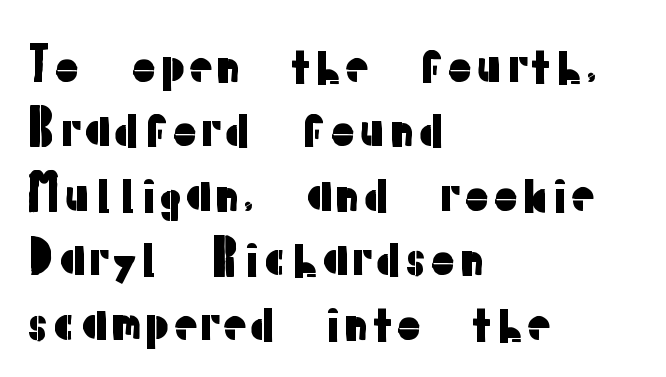
{"serif": "no", "italic": "no", "width": "normal", "stroke_contrast": "low", "x_height": "medium", "monospaced": "no", "underline": "no", "align": "left", "line_spacing": "normal", "line_spacing_ratio": 1.37, "letter_spacing": "normal", "letter_spacing_em": 0.0, "glyph_px": 47}
